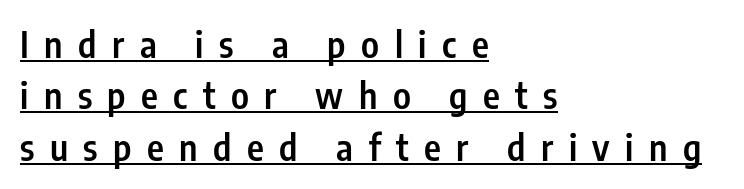
{"serif": "no", "italic": "no", "bold": "semi", "weight": "semibold", "width": "condensed", "stroke_contrast": "low", "x_height": "medium", "monospaced": "no", "underline": "yes", "align": "left", "line_spacing": "normal", "line_spacing_ratio": 1.43, "letter_spacing": "wide", "letter_spacing_em": 0.43, "glyph_px": 36}
